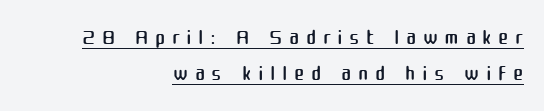
Varying glyph widths throughout — classic text-font behaviour. Letter spacing: wide. This sample is right-justified, so line beginnings fall wherever the words allow. This sample uses a sans-serif face. Upright lettering throughout. The typesetting does not lean heavy: it is not bold.
